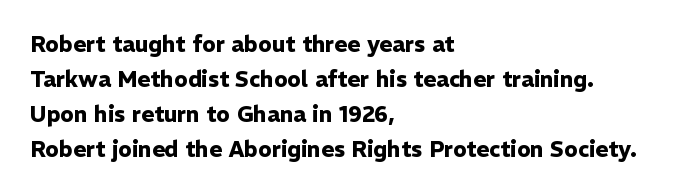
The image shows 22 px bold type, upright; set left-aligned, normal line spacing (1.59x), normal letter spacing, not underlined.
